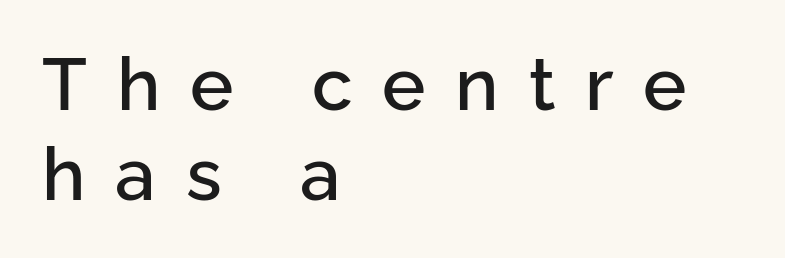
{"serif": "no", "italic": "no", "width": "normal", "stroke_contrast": "low", "x_height": "medium", "monospaced": "no", "underline": "no", "align": "left", "line_spacing_ratio": 1.23, "letter_spacing": "wide", "letter_spacing_em": 0.41, "glyph_px": 73}
